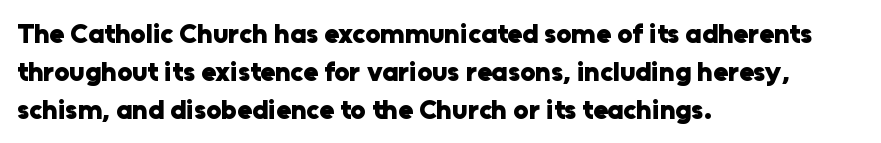
The image shows 27 px bold type, upright; set left-aligned, normal line spacing (1.4x), normal letter spacing, not underlined.
